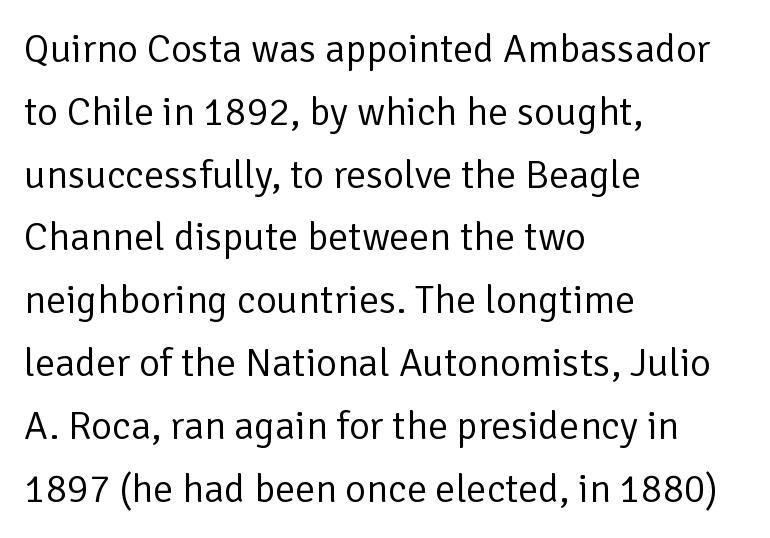
Q: Is the text bold? A: No.
Q: Is the text italic (slanted)? A: No, it is upright.
Q: Is the typeface a serif or a sans-serif typeface? A: Sans-serif.
Q: Is the text underlined? A: No.
Q: How is the paragraph aligned? A: Left-aligned.
Q: Is the spacing between letters normal or unusually wide? A: Normal.
Q: Is the spacing between lines tight, normal or loose? A: Normal.
Q: Width (condensed, normal, or wide)? A: Normal.
Q: Stroke contrast? A: Low.
Q: x-height? A: Medium.
Q: Monospaced? A: No.
